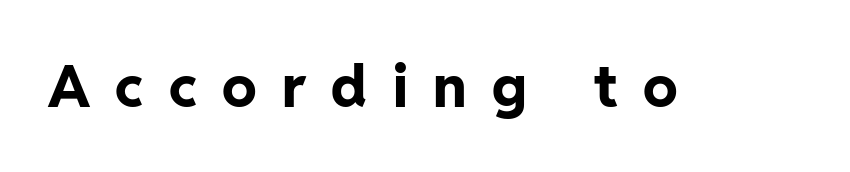
The image shows 58 px bold sans-serif type, upright; set unusually wide letter spacing (+0.44 em), not underlined; low stroke contrast and a medium x-height.
